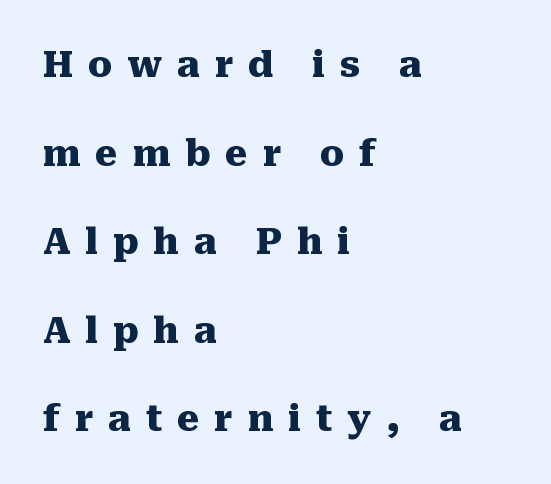
{"serif": "yes", "italic": "no", "bold": "yes", "weight": "heavy", "width": "normal", "stroke_contrast": "medium", "x_height": "medium", "monospaced": "no", "underline": "no", "align": "left", "line_spacing": "loose", "line_spacing_ratio": 2.46, "letter_spacing": "wide", "letter_spacing_em": 0.41, "glyph_px": 36}
